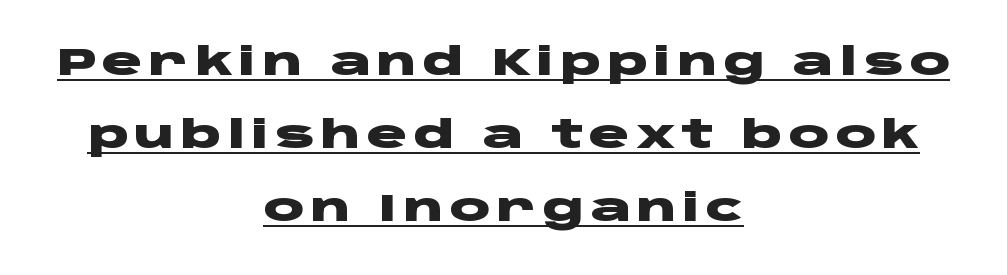
Q: Is the text bold? A: Yes.
Q: Is the text italic (slanted)? A: No, it is upright.
Q: Is the typeface a serif or a sans-serif typeface? A: Sans-serif.
Q: Is the text underlined? A: Yes.
Q: How is the paragraph aligned? A: Centered.
Q: Is the spacing between lines tight, normal or loose? A: Loose.
Q: Width (condensed, normal, or wide)? A: Wide.
Q: Stroke contrast? A: Low.
Q: x-height? A: Large.
Q: Monospaced? A: No.
